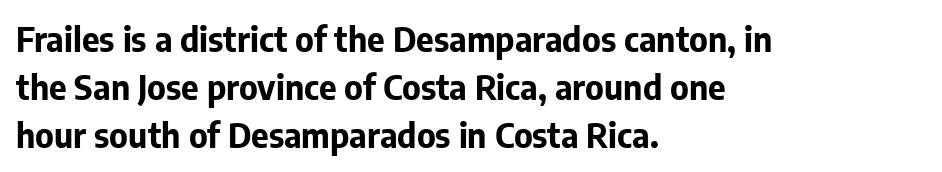
The image shows 34 px bold sans-serif type, upright; set left-aligned, normal line spacing (1.41x), normal letter spacing, not underlined; low stroke contrast and a medium x-height.
